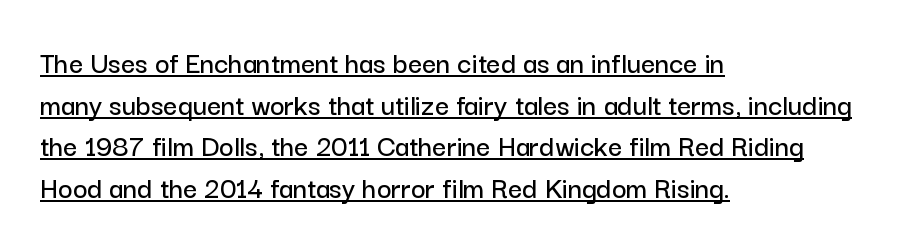
Caption: multi-line text, flush left, ragged right. Characters remain perfectly vertical along every line. Character widths vary here, with narrow letters taking less room than wide ones. The typesetter has applied underlining to the passage shown. Does extra space separate the letters? No, they use regular spacing.
